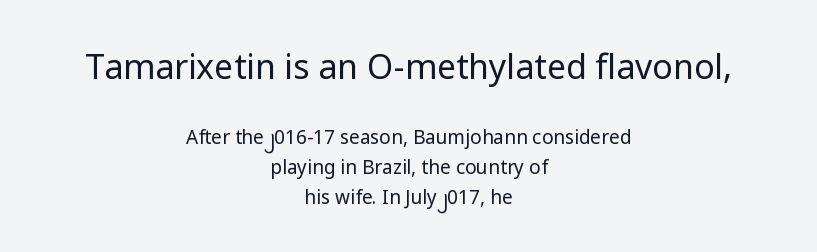
Which chunk is bigger? The first one — the top block dwarfs the bottom. Students, observe: this is what conventionally led text looks like. Standard letterfit; no display-style spreading of the glyphs. Each letter keeps its own natural width here, so spacing adapts to shape. Where is the straight margin? There isn't one; the lines are centered.
